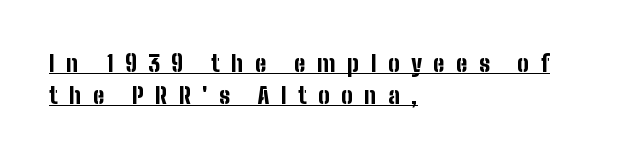
Q: Is the text bold? A: Yes.
Q: Is the text italic (slanted)? A: No, it is upright.
Q: Is the text underlined? A: Yes.
Q: How is the paragraph aligned? A: Left-aligned.
Q: Is the spacing between letters normal or unusually wide? A: Unusually wide.
Q: Is the spacing between lines tight, normal or loose? A: Normal.
